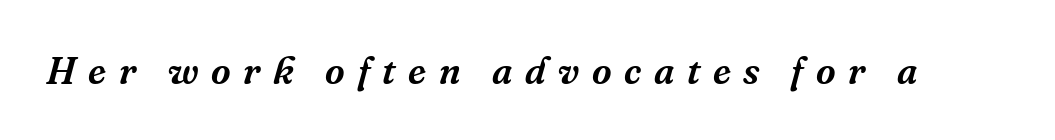
Q: Is the text italic (slanted)? A: Yes, it leans right by about 16 degrees.
Q: Is the typeface a serif or a sans-serif typeface? A: Serif.
Q: Is the text underlined? A: No.
Q: Is the spacing between letters normal or unusually wide? A: Unusually wide.
Q: Width (condensed, normal, or wide)? A: Normal.
Q: Stroke contrast? A: Medium.
Q: x-height? A: Medium.
Q: Monospaced? A: No.
